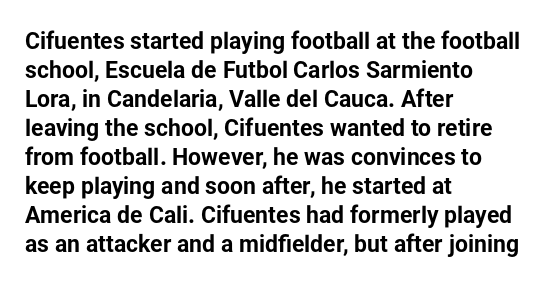
The image shows 23 px bold type, upright; set left-aligned, normal line spacing (1.26x), normal letter spacing, not underlined.
